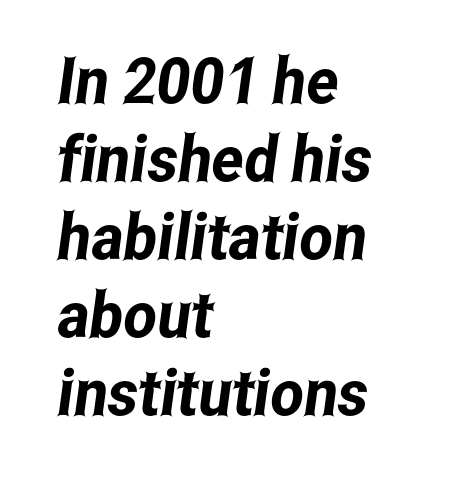
{"serif": "no", "width": "condensed", "stroke_contrast": "low", "x_height": "medium", "monospaced": "no", "underline": "no", "align": "left", "line_spacing_ratio": 1.22, "letter_spacing": "normal", "letter_spacing_em": 0.0, "glyph_px": 64}
